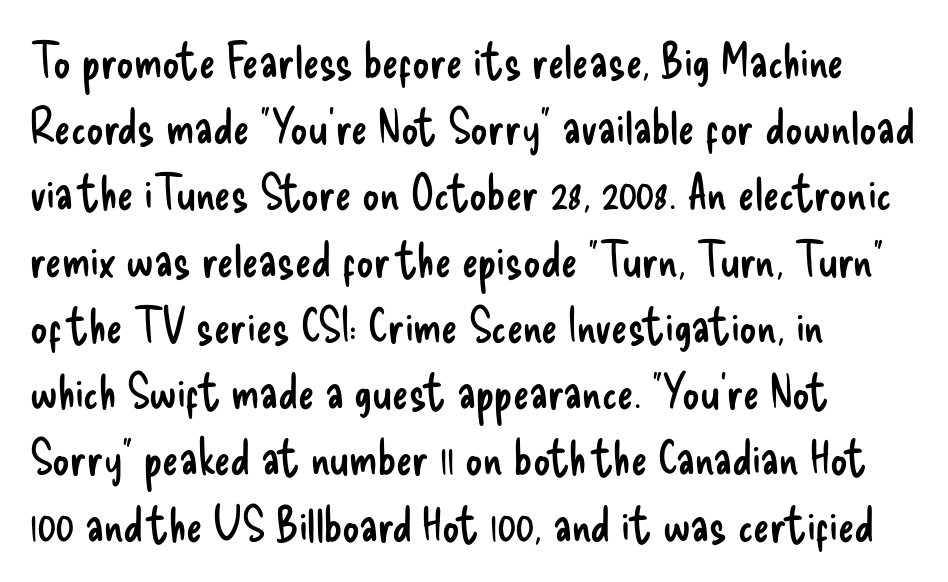
These lines stack with their left ends in a neat column. Descenders hang freely into open space. Weight class: somewhere from thin through regular. The line texture is even and compact thanks to regular tracking.
